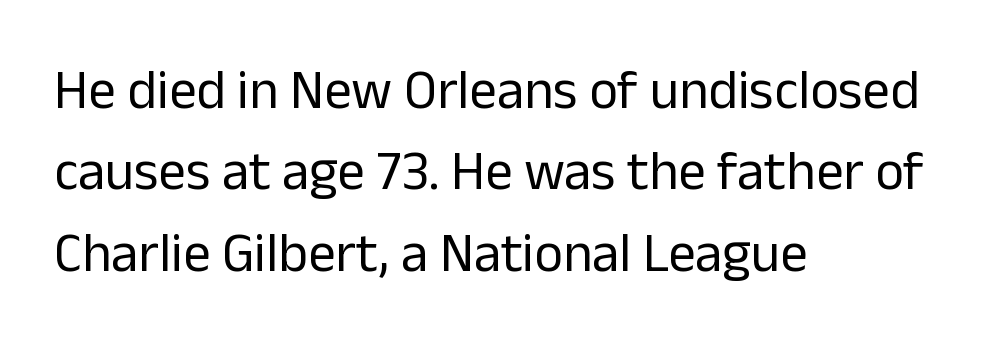
Each letter keeps its own natural width here, so spacing adapts to shape. What's the leading like? Ordinary, nothing unusual. You could call the tracking neutral — neither tight nor loose. This sample is left-justified, so line endings fall wherever the words run out.
